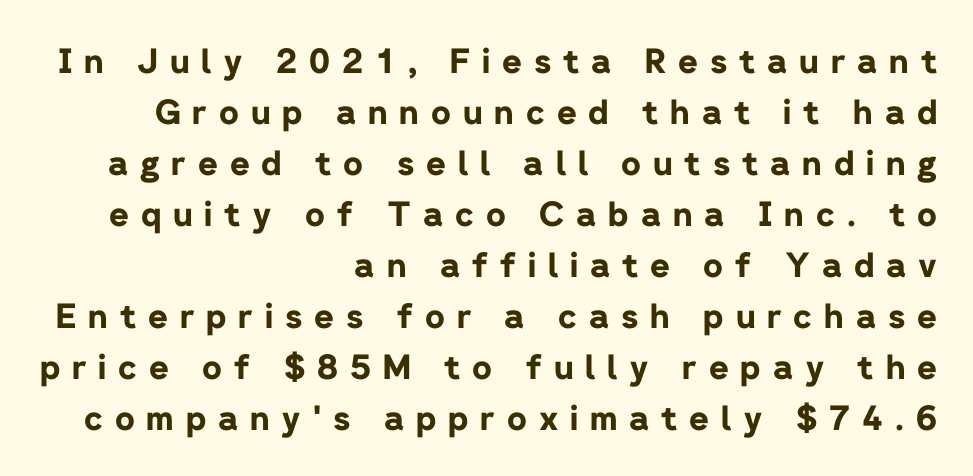
Designer's note — italics off, roman on. In terms of weight, the rendering is a true, heavy bold. This rendering widens character spacing well past its baseline value. The face used here is proportionally spaced, like ordinary book or web type. One-word summary of the alignment: right.
